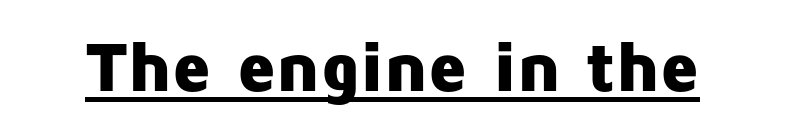
{"serif": "no", "italic": "no", "bold": "yes", "weight": "heavy", "width": "normal", "stroke_contrast": "low", "x_height": "medium", "monospaced": "no", "underline": "yes", "letter_spacing": "normal", "letter_spacing_em": 0.0, "glyph_px": 71}
